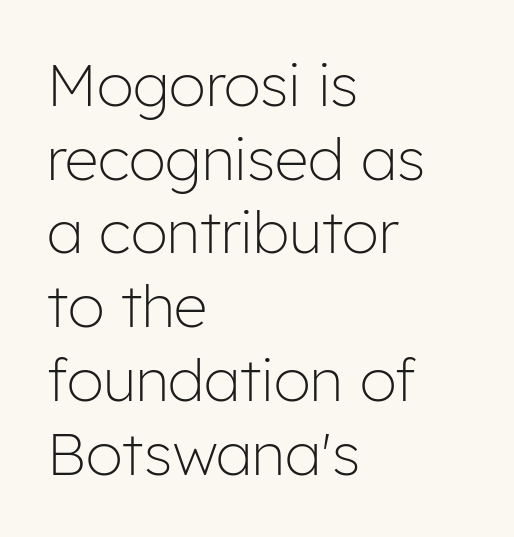
{"serif": "no", "italic": "no", "bold": "no", "weight": "light", "width": "normal", "stroke_contrast": "low", "x_height": "medium", "monospaced": "no", "underline": "no", "align": "left", "line_spacing": "normal", "line_spacing_ratio": 1.25, "letter_spacing": "normal", "letter_spacing_em": 0.0, "glyph_px": 59}
